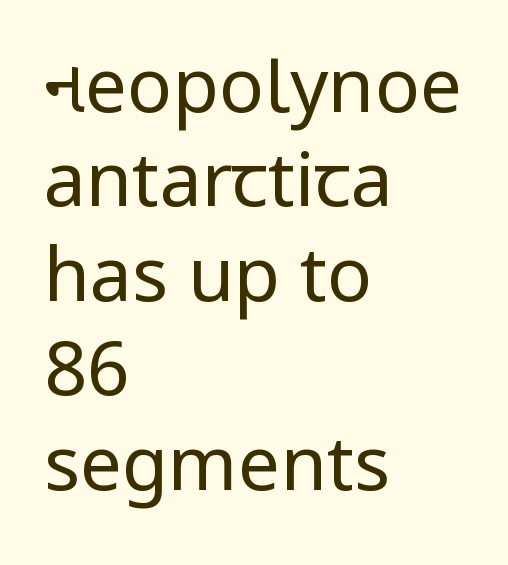
You can tell it's not italic because the verticals are truly vertical. Ink coverage per letter is moderate at most. In terms of letterform style, serifs are entirely absent. If you measured baseline to baseline, you'd find a middling distance. Each row of text sits above clean, open space.
